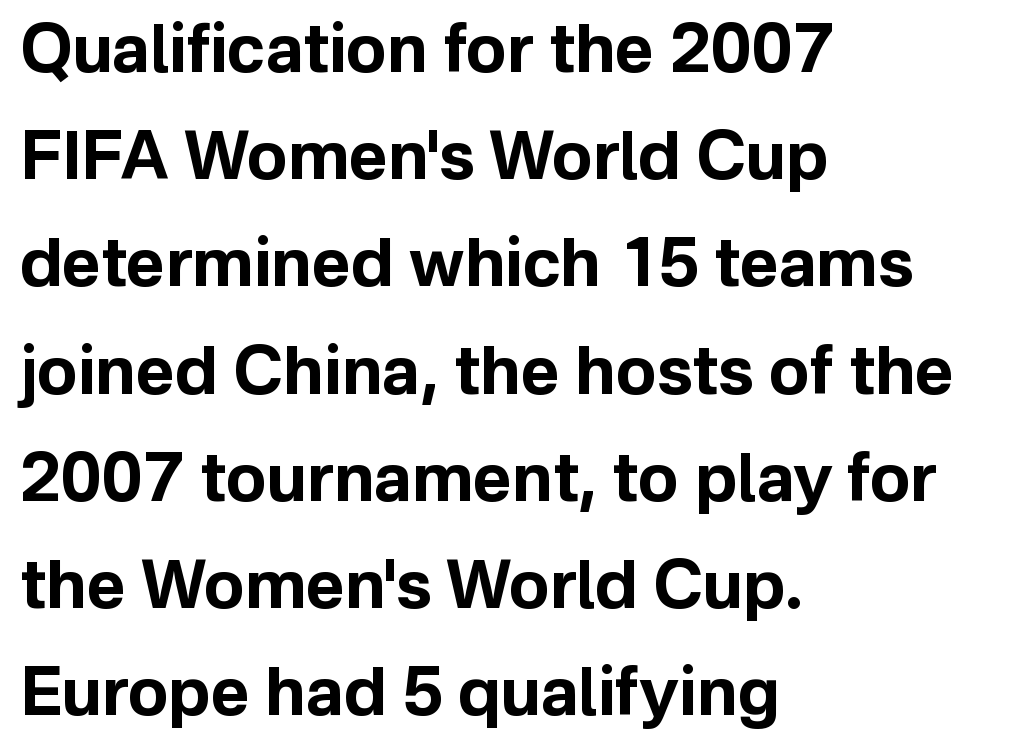
Q: Is the text bold? A: Yes.
Q: Is the text italic (slanted)? A: No, it is upright.
Q: Is the typeface a serif or a sans-serif typeface? A: Sans-serif.
Q: Is the text underlined? A: No.
Q: How is the paragraph aligned? A: Left-aligned.
Q: Is the spacing between letters normal or unusually wide? A: Normal.
Q: Is the spacing between lines tight, normal or loose? A: Normal.
Q: Width (condensed, normal, or wide)? A: Normal.
Q: Stroke contrast? A: Low.
Q: x-height? A: Medium.
Q: Monospaced? A: No.
